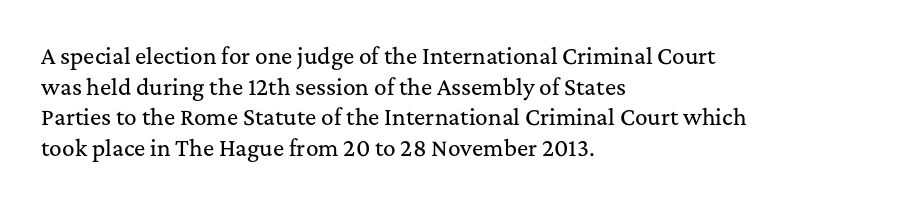
The image shows 21 px text type, upright; set left-aligned, normal line spacing (1.46x), normal letter spacing, not underlined.
